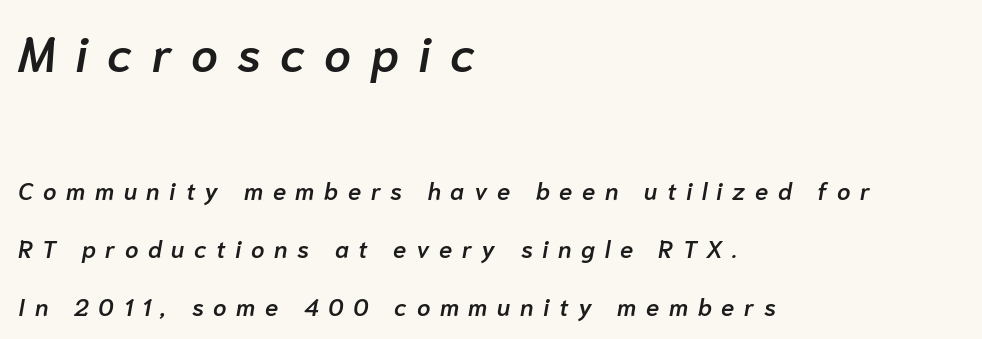
{"italic": "yes", "lean": "right", "slant_degrees": 10, "bold": "semi", "weight": "semibold", "width": "normal", "stroke_contrast": "low", "x_height": "medium", "monospaced": "no", "underline": "no", "align": "left", "line_spacing": "loose", "line_spacing_ratio": 2.42, "letter_spacing": "wide", "letter_spacing_em": 0.4, "larger_block": "first", "size_ratio": 2.0, "glyph_px": 48}
